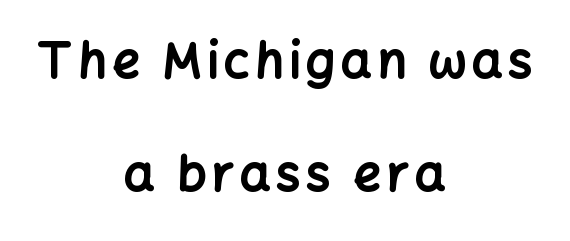
{"serif": "no", "italic": "no", "bold": "yes", "weight": "bold", "width": "normal", "stroke_contrast": "low", "x_height": "medium", "monospaced": "no", "underline": "no", "align": "center", "line_spacing": "loose", "line_spacing_ratio": 2.3, "glyph_px": 49}
